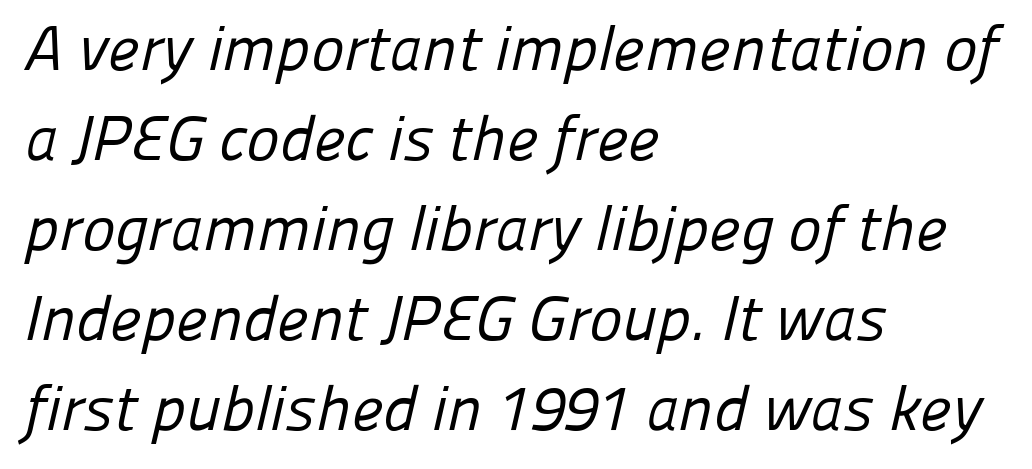
Q: Is the text bold? A: No.
Q: Is the typeface a serif or a sans-serif typeface? A: Sans-serif.
Q: Is the text underlined? A: No.
Q: How is the paragraph aligned? A: Left-aligned.
Q: Is the spacing between letters normal or unusually wide? A: Normal.
Q: Is the spacing between lines tight, normal or loose? A: Normal.
Q: Width (condensed, normal, or wide)? A: Normal.
Q: Stroke contrast? A: Low.
Q: x-height? A: Medium.
Q: Monospaced? A: No.
